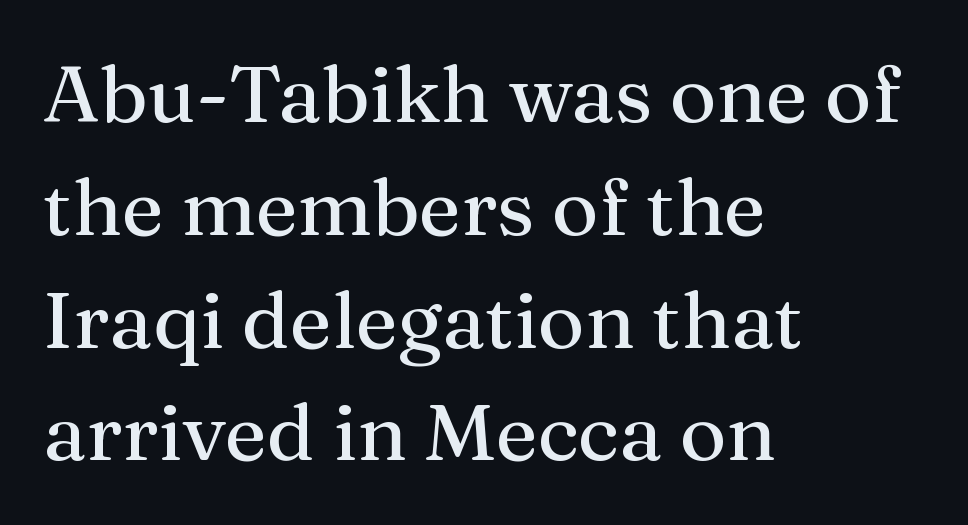
Q: Is the text italic (slanted)? A: No, it is upright.
Q: Is the typeface a serif or a sans-serif typeface? A: Serif.
Q: Is the text underlined? A: No.
Q: How is the paragraph aligned? A: Left-aligned.
Q: Is the spacing between letters normal or unusually wide? A: Normal.
Q: Is the spacing between lines tight, normal or loose? A: Normal.
Q: Width (condensed, normal, or wide)? A: Normal.
Q: Stroke contrast? A: Medium.
Q: x-height? A: Medium.
Q: Monospaced? A: No.
